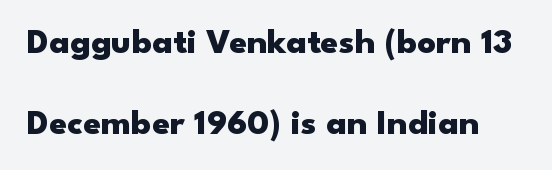
Nope, no serifs anywhere on these letters. Chunky letters — that's bold for sure. A typesetter would mark this as roman, not italic. The passage shown is typed in a proportional face where columns would drift. Lines of text with bare space underneath. A typesetter would call this zero additional tracking.
